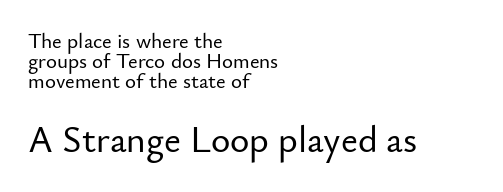
Left-aligned paragraph, ragged on the right. A typesetter would call this leading minimal, almost set solid. Observe the ordinary spacing: letters are neighbours, not strangers. This sample has the flowing, uneven cadence of proportional lettering. Classification — sans serif. The letters stand upright; this is a roman face.
